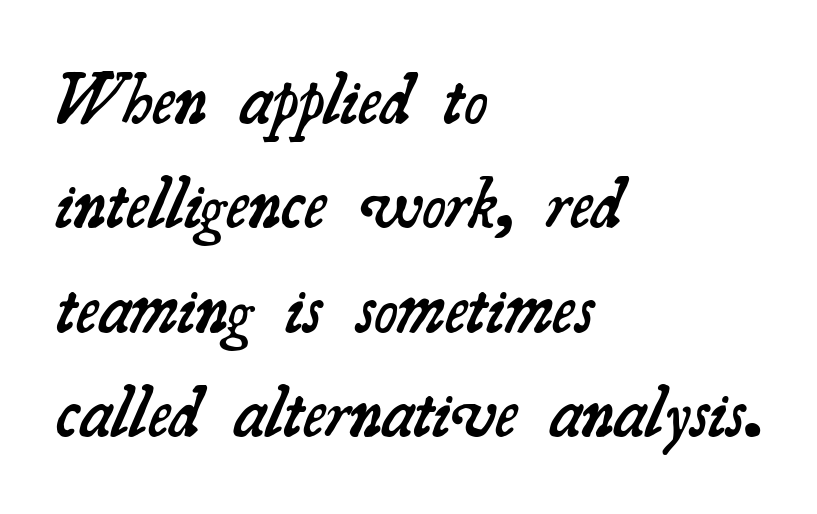
{"serif": "yes", "bold": "semi", "weight": "semibold", "width": "normal", "stroke_contrast": "medium", "x_height": "small", "monospaced": "no", "underline": "no", "align": "left", "line_spacing": "normal", "line_spacing_ratio": 1.47, "letter_spacing": "normal", "letter_spacing_em": 0.0, "glyph_px": 71}
